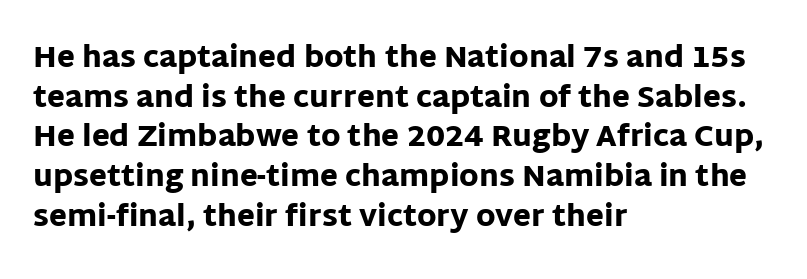
The image shows 29 px heavy sans-serif type, upright; set left-aligned, normal line spacing (1.37x), normal letter spacing, not underlined; low stroke contrast and a large x-height.
